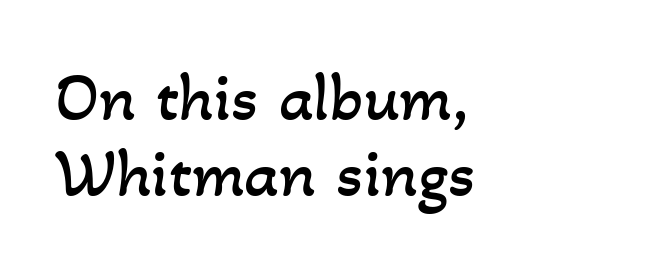
The letters look calm and open, with moderate or lighter stems. Cramped leading. Look at the tracking — it's just the regular setting, nothing added. All the whitespace from short lines collects on the right. Here the designer chose a conventional face with non-uniform glyph widths. Honestly, there is no underline to notice here at all.
